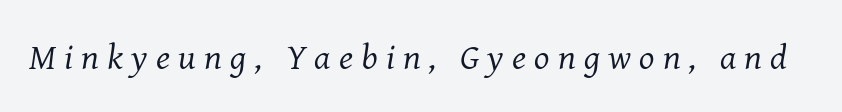
The image shows 36 px regular-weight serif type, italic (leaning right); set unusually wide letter spacing (+0.23 em), not underlined; medium stroke contrast and a medium x-height.
